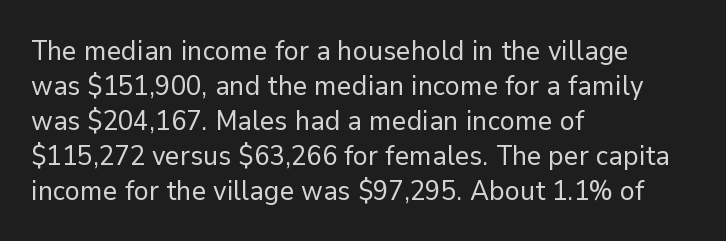
The image shows 28 px regular-weight sans-serif type, upright; set left-aligned, normal line spacing (1.25x), normal letter spacing, not underlined; low stroke contrast and a medium x-height.
